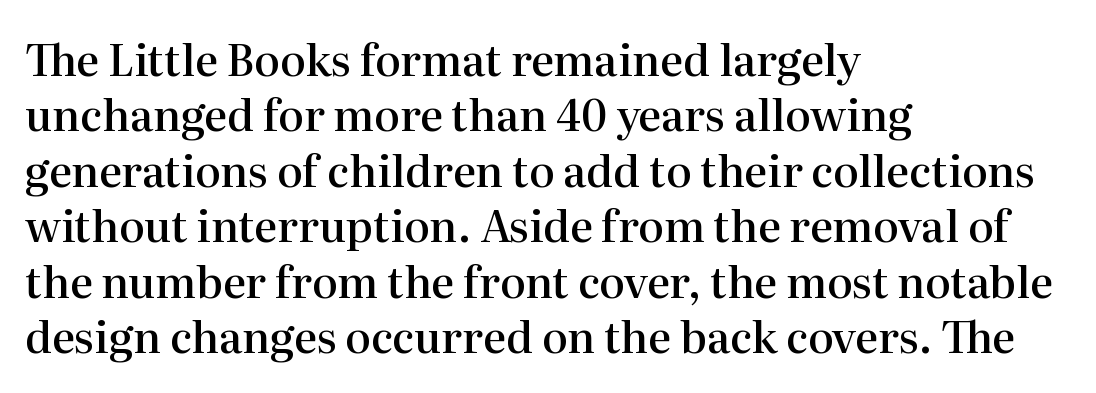
{"serif": "yes", "italic": "no", "bold": "semi", "weight": "semibold", "width": "normal", "stroke_contrast": "high", "x_height": "medium", "monospaced": "no", "underline": "no", "align": "left", "line_spacing": "normal", "line_spacing_ratio": 1.29, "letter_spacing": "normal", "letter_spacing_em": 0.0, "glyph_px": 43}
